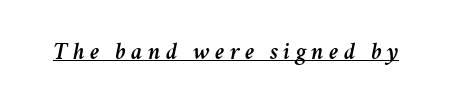
The image shows 24 px text type, italic (leaning right); set unusually wide letter spacing (+0.22 em), underlined.
